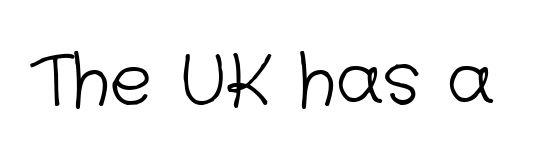
How are the letters spaced? Ordinarily, with no added tracking. The rendering uses natural spacing where letterforms have individual widths. Is the stroke heavy? The answer is a plain regular-or-lighter. Stroke terminals: plain, sans-serif. Descender tails drop into unmarked territory.
